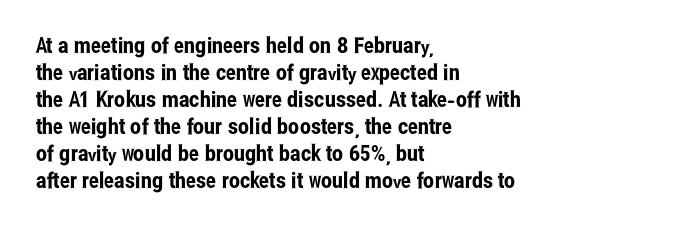
The horizontal fit of the characters is conventional and even. The typesetter chose a ragged-right arrangement here. Upright lettering throughout. The specimen omits any rule beneath the text block's lines.
